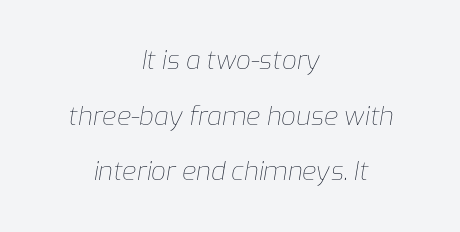
Q: Is the text bold? A: No.
Q: Is the text italic (slanted)? A: Yes, it leans right by about 9 degrees.
Q: Is the text underlined? A: No.
Q: How is the paragraph aligned? A: Centered.
Q: Is the spacing between letters normal or unusually wide? A: Normal.
Q: Is the spacing between lines tight, normal or loose? A: Loose.
